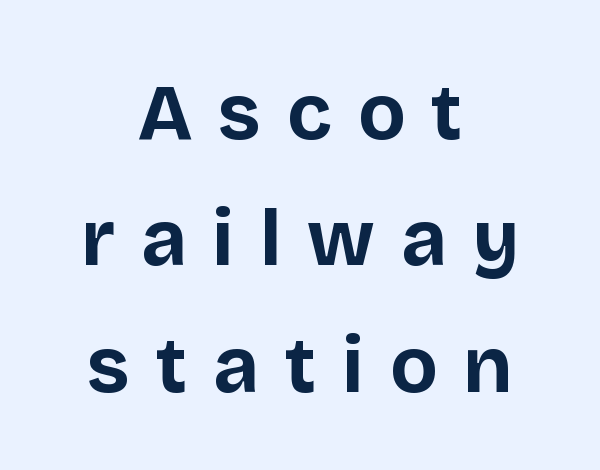
{"serif": "no", "italic": "no", "bold": "yes", "weight": "bold", "width": "normal", "stroke_contrast": "low", "x_height": "large", "monospaced": "no", "underline": "no", "align": "center", "line_spacing": "normal", "line_spacing_ratio": 1.6, "letter_spacing": "wide", "letter_spacing_em": 0.33, "glyph_px": 79}
